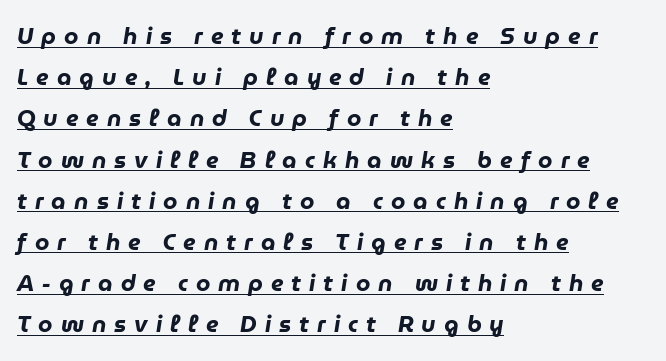
A student would call this left alignment; a typographer would say flush left, rag right. Here the glyphs are tracked loosely, breaking word shapes into spaced letters. Rendered with sloped, italic letterforms. The lettering is marked with a stroke running underneath it.
